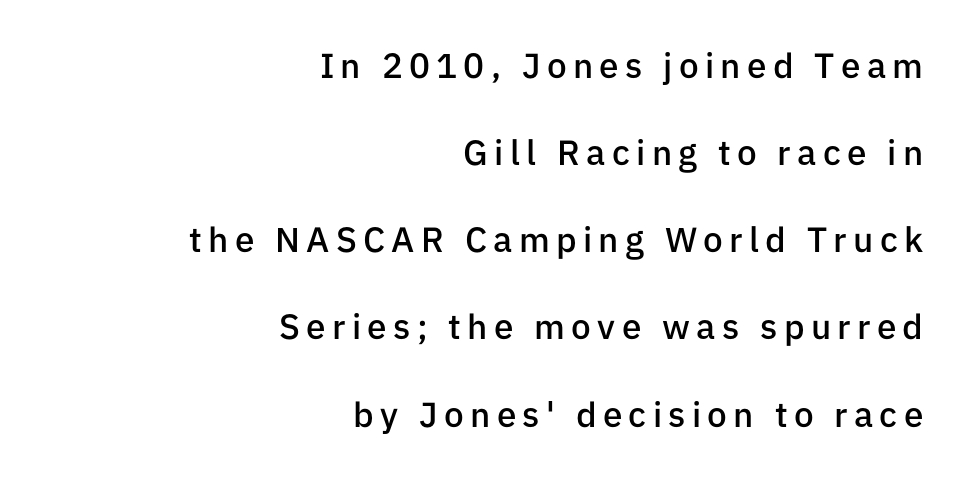
The glyphs are unaccompanied by any horizontal stroke below them. Right-aligned paragraph, ragged on the left. When letters stand straight like this, we call the style roman or upright. Regarding serifs, this sample does without them. The line-height multiplier appears high, well above default. Bold? Not quite — semibold, heavier than regular but stopping short.
